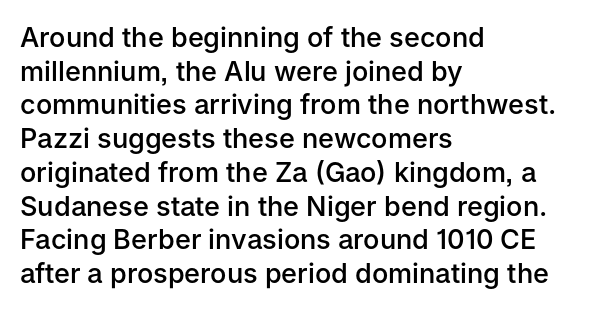
Does the copy run flush right? No — it runs flush left. The passage shown has conventional tracking throughout. Compared with an ordinary text face, these strokes are moderately heavier — a semibold. Unlike italic type, these characters show no tilt at all. No word sits above an underline.
